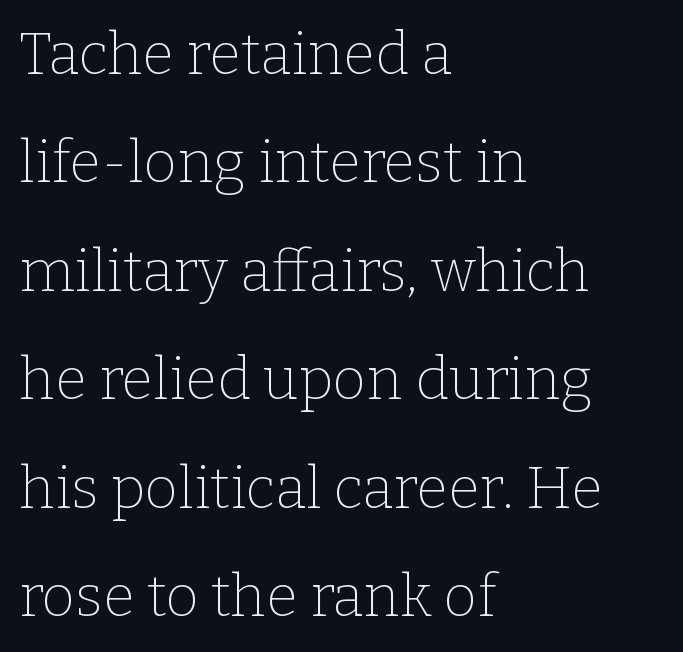
Honestly, there is no underline to notice here at all. How are the letters spaced? Ordinarily, with no added tracking. Is there any slant? The stems are plumb. Heft: none added — not bold. If you drew a ruler down the left edge, every line would touch it.
